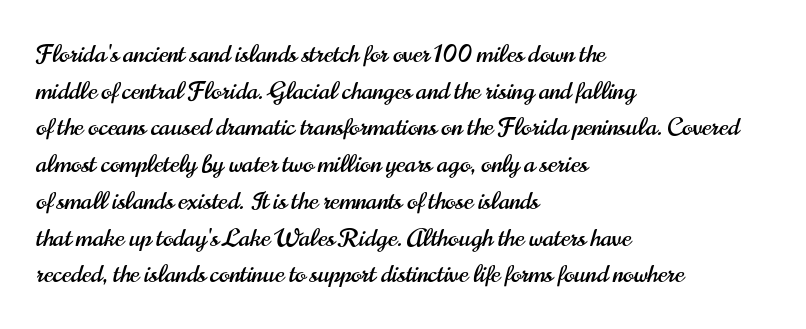
Q: Is the text italic (slanted)? A: Yes.
Q: Is the text underlined? A: No.
Q: How is the paragraph aligned? A: Left-aligned.
Q: Is the spacing between letters normal or unusually wide? A: Normal.
Q: Is the spacing between lines tight, normal or loose? A: Normal.
